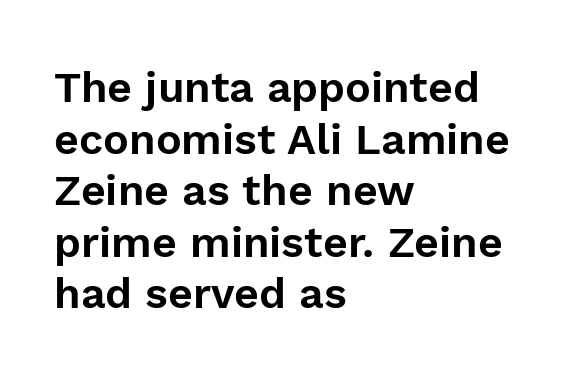
The image shows 43 px sans-serif type, upright; set left-aligned, line spacing 1.2x, normal letter spacing, not underlined; low stroke contrast and a medium x-height.
